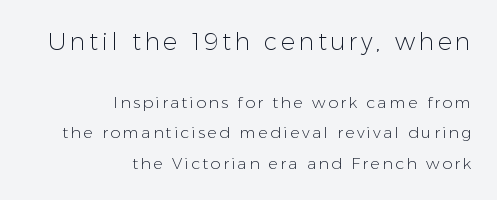
The image shows 24 px text type, upright; set right-aligned, loose line spacing (1.93x), not underlined; the first (top) block is 1.5x larger.
